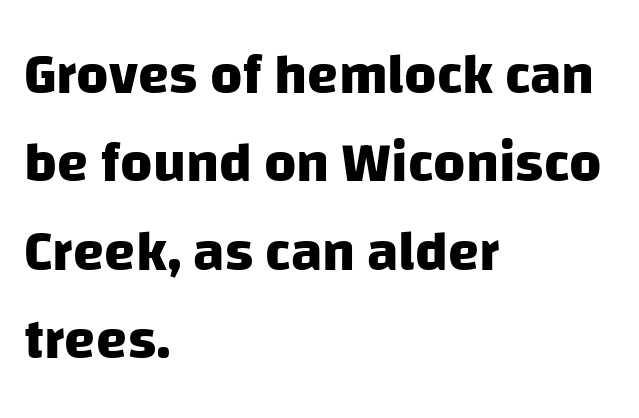
{"serif": "no", "bold": "yes", "weight": "heavy", "width": "normal", "stroke_contrast": "low", "x_height": "large", "monospaced": "no", "underline": "no", "align": "left", "line_spacing": "normal", "line_spacing_ratio": 1.58, "letter_spacing": "normal", "letter_spacing_em": 0.0, "glyph_px": 56}
